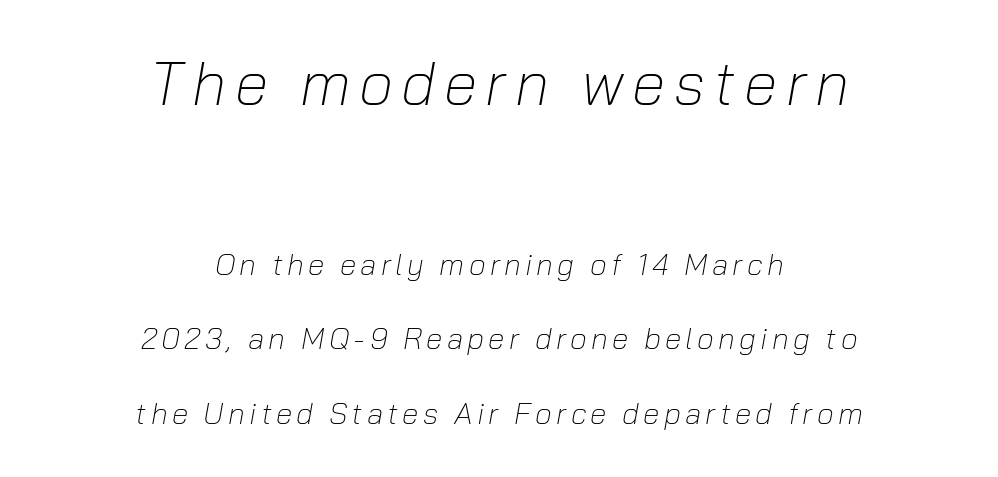
Does the bottom block carry the larger type? No, the top block does. Weight: regular or lighter. Plain, unruled lines of type. Notice the wide empty band between every row — that's loose leading. A typesetter would mark this as italic.
